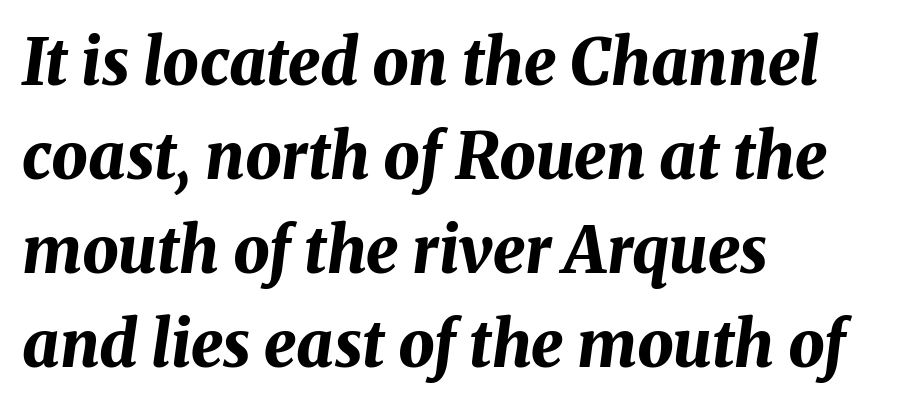
Q: Is the text bold? A: Yes.
Q: Is the text italic (slanted)? A: Yes, it leans right by about 8 degrees.
Q: Is the text underlined? A: No.
Q: How is the paragraph aligned? A: Left-aligned.
Q: Is the spacing between letters normal or unusually wide? A: Normal.
Q: Is the spacing between lines tight, normal or loose? A: Normal.
Q: Width (condensed, normal, or wide)? A: Normal.
Q: Stroke contrast? A: Medium.
Q: x-height? A: Medium.
Q: Monospaced? A: No.
